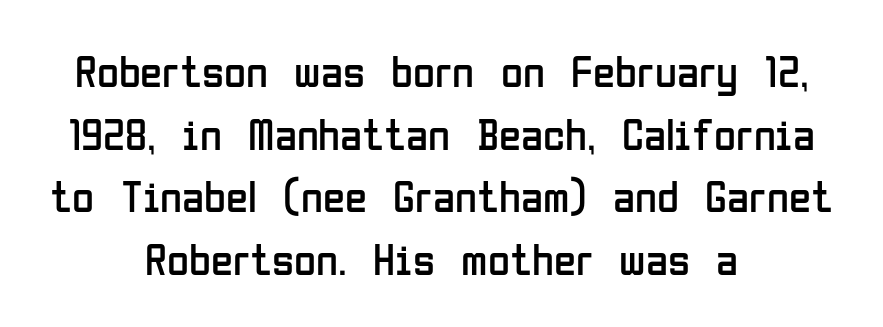
{"serif": "no", "italic": "no", "bold": "no", "weight": "regular", "width": "condensed", "stroke_contrast": "low", "x_height": "medium", "monospaced": "no", "underline": "no", "align": "center", "line_spacing": "normal", "line_spacing_ratio": 1.39, "letter_spacing": "normal", "letter_spacing_em": 0.0, "glyph_px": 45}
